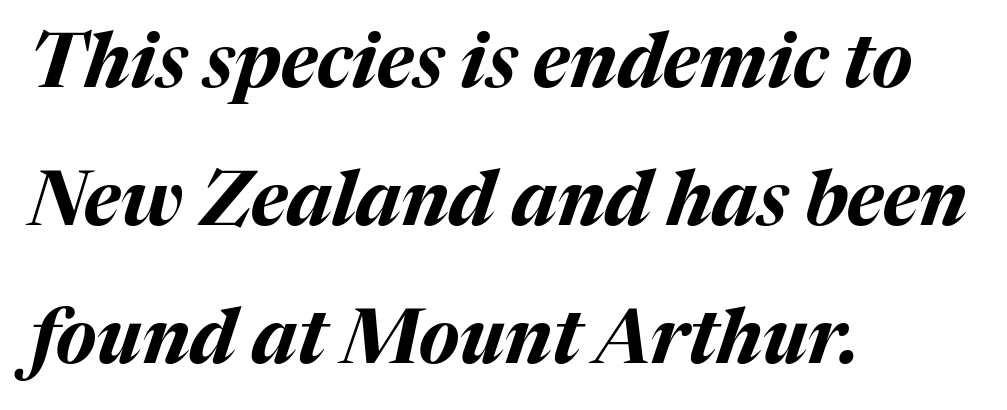
{"italic": "yes", "lean": "right", "slant_degrees": 17, "bold": "yes", "weight": "bold", "width": "normal", "stroke_contrast": "medium", "x_height": "medium", "monospaced": "no", "underline": "no", "align": "left", "line_spacing_ratio": 1.84, "letter_spacing": "normal", "letter_spacing_em": 0.0, "glyph_px": 75}
